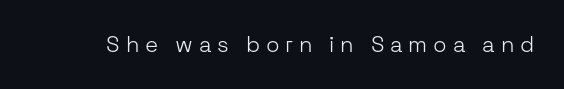
{"italic": "no", "bold": "no", "underline": "no", "letter_spacing": "wide", "letter_spacing_em": 0.26, "glyph_px": 22}
